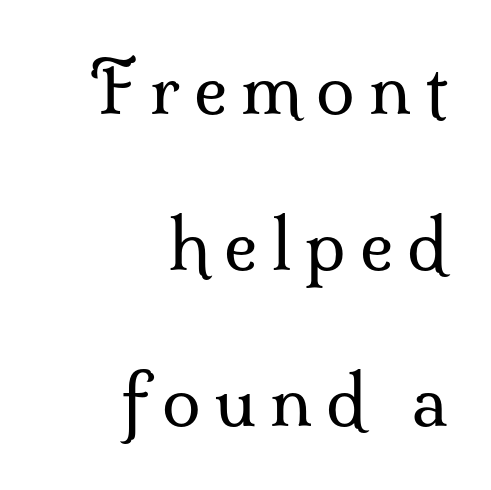
{"serif": "yes", "italic": "no", "bold": "no", "weight": "regular", "width": "normal", "stroke_contrast": "medium", "x_height": "small", "monospaced": "no", "underline": "no", "align": "right", "line_spacing": "loose", "line_spacing_ratio": 2.23, "letter_spacing": "wide", "letter_spacing_em": 0.2, "glyph_px": 70}
